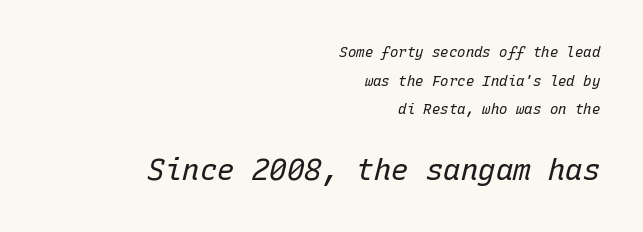
{"italic": "yes", "lean": "right", "slant_degrees": 15, "bold": "no", "weight": "regular", "width": "normal", "stroke_contrast": "low", "x_height": "medium", "monospaced": "yes", "underline": "no", "align": "right", "line_spacing": "loose", "line_spacing_ratio": 2.05, "letter_spacing": "normal", "letter_spacing_em": 0.0, "larger_block": "second", "size_ratio": 2.07, "glyph_px": 29}
